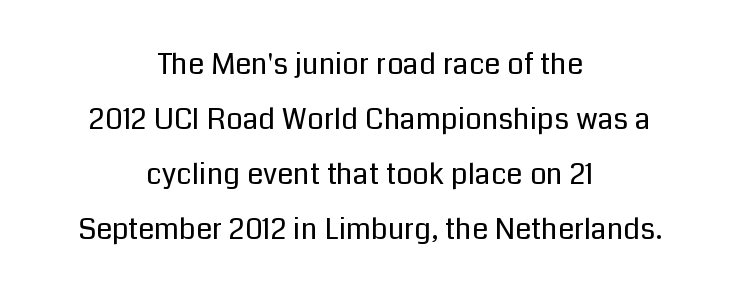
The text block is weighted toward neither margin, spreading evenly from the middle. Tracking value appears to be zero — textbook default spacing. Nothing heavy about these letters — not bold at all. Honestly, the rows look like they've been pulled way apart.
